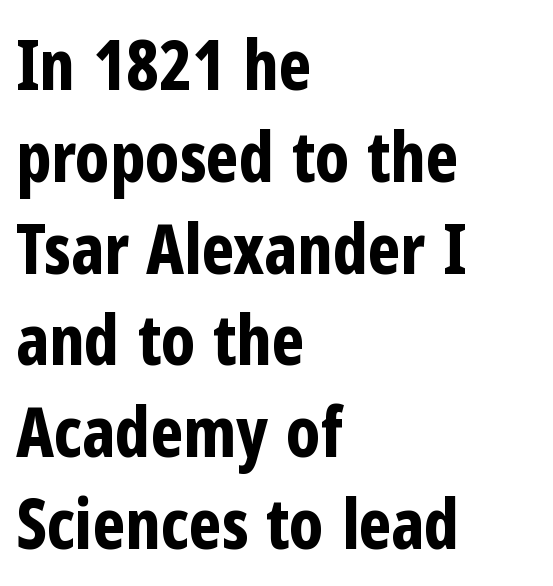
The image shows 69 px bold, condensed sans-serif type, upright; set left-aligned, normal line spacing (1.33x), normal letter spacing, not underlined; low stroke contrast and a medium x-height.
